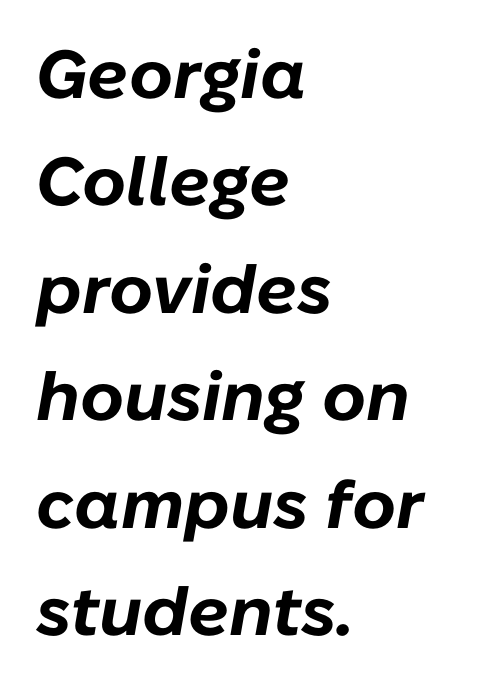
The image shows 68 px bold type, italic (leaning right); set left-aligned, normal line spacing (1.58x), normal letter spacing, not underlined; low stroke contrast and a medium x-height.
